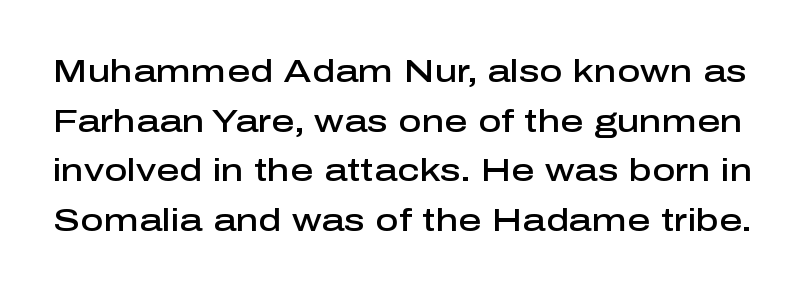
Q: Is the text bold? A: Semi-bold.
Q: Is the text italic (slanted)? A: No, it is upright.
Q: Is the typeface a serif or a sans-serif typeface? A: Sans-serif.
Q: Is the text underlined? A: No.
Q: Is the spacing between letters normal or unusually wide? A: Normal.
Q: Is the spacing between lines tight, normal or loose? A: Normal.
Q: Width (condensed, normal, or wide)? A: Normal.
Q: Stroke contrast? A: Low.
Q: x-height? A: Medium.
Q: Monospaced? A: No.
